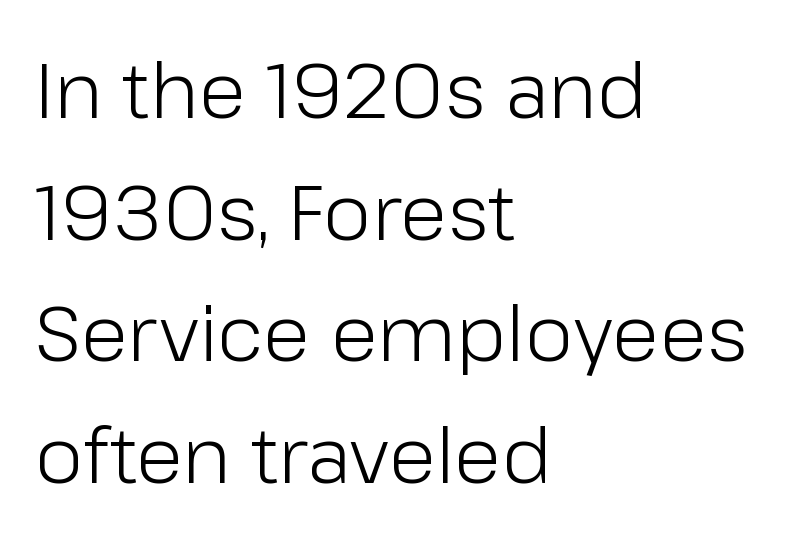
Q: Is the text bold? A: No.
Q: Is the text italic (slanted)? A: No, it is upright.
Q: Is the typeface a serif or a sans-serif typeface? A: Sans-serif.
Q: Is the text underlined? A: No.
Q: How is the paragraph aligned? A: Left-aligned.
Q: Is the spacing between letters normal or unusually wide? A: Normal.
Q: Is the spacing between lines tight, normal or loose? A: Normal.
Q: Width (condensed, normal, or wide)? A: Normal.
Q: Stroke contrast? A: Low.
Q: x-height? A: Medium.
Q: Monospaced? A: No.
